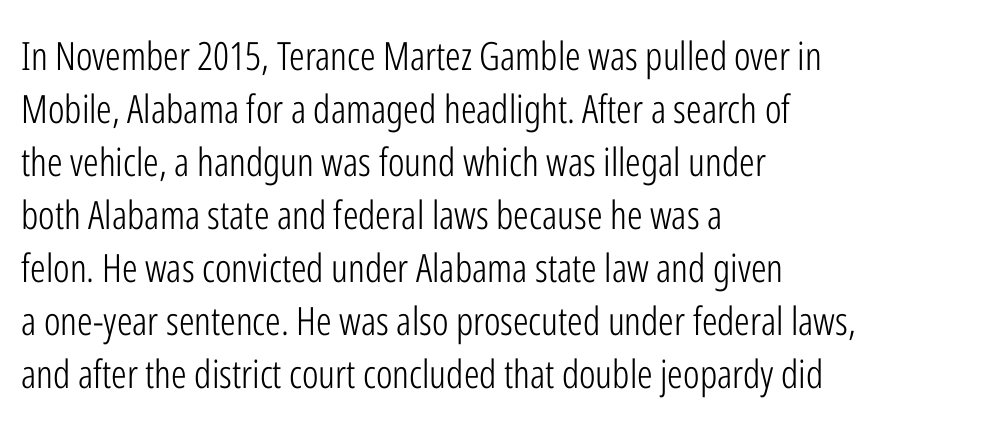
The image shows 39 px light, condensed sans-serif type, upright; set left-aligned, normal line spacing (1.36x), normal letter spacing, not underlined; low stroke contrast and a medium x-height.
